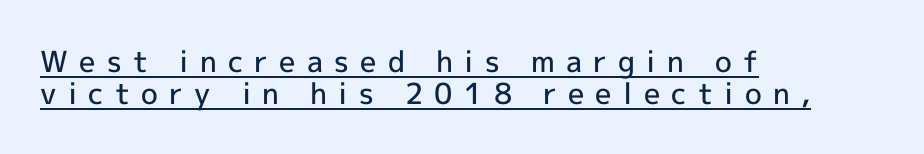
Q: Is the text bold? A: Semi-bold.
Q: Is the text italic (slanted)? A: No, it is upright.
Q: Is the typeface a serif or a sans-serif typeface? A: Sans-serif.
Q: Is the text underlined? A: Yes.
Q: How is the paragraph aligned? A: Left-aligned.
Q: Is the spacing between letters normal or unusually wide? A: Unusually wide.
Q: Is the spacing between lines tight, normal or loose? A: Tight.
Q: Width (condensed, normal, or wide)? A: Normal.
Q: x-height? A: Medium.
Q: Monospaced? A: No.
